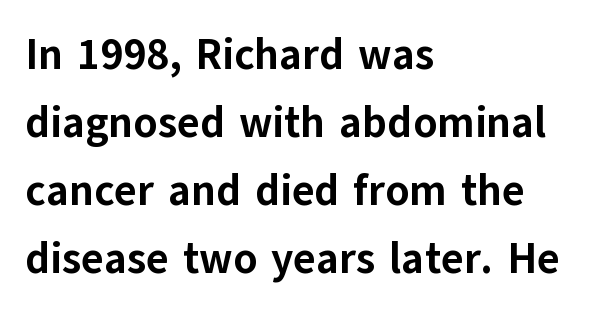
Q: Is the text bold? A: Yes.
Q: Is the text italic (slanted)? A: No, it is upright.
Q: Is the typeface a serif or a sans-serif typeface? A: Sans-serif.
Q: Is the text underlined? A: No.
Q: How is the paragraph aligned? A: Left-aligned.
Q: Is the spacing between letters normal or unusually wide? A: Normal.
Q: Is the spacing between lines tight, normal or loose? A: Normal.
Q: Width (condensed, normal, or wide)? A: Normal.
Q: Stroke contrast? A: Low.
Q: x-height? A: Medium.
Q: Monospaced? A: No.
